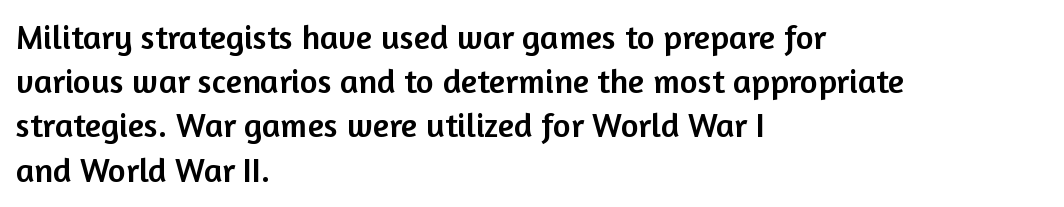
The passage shown is typeset with a sans-serif family. The rendering anchors every line to the left-hand side. Just letters on the line, the space beneath them empty. If you measured baseline to baseline, you'd find a middling distance. Is this a fixed-width face? No — the glyphs have proportional, varying widths. Every character sits straight up, as roman type does.
